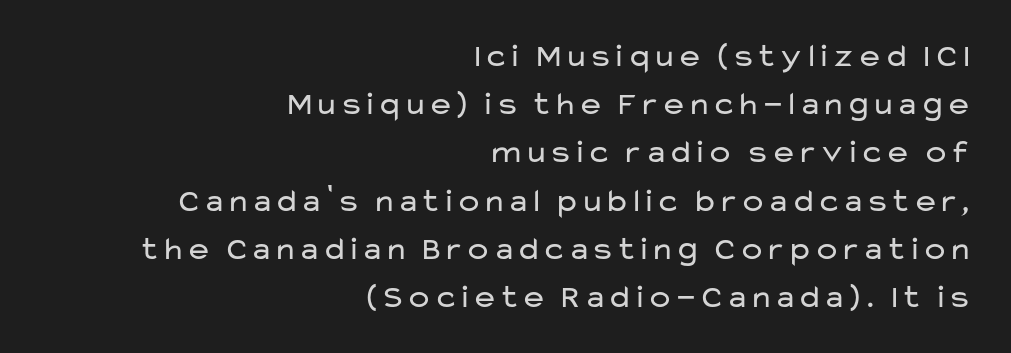
{"serif": "no", "italic": "no", "bold": "no", "weight": "regular", "width": "wide", "stroke_contrast": "low", "x_height": "medium", "monospaced": "no", "underline": "no", "align": "right", "line_spacing": "normal", "line_spacing_ratio": 1.46, "letter_spacing": "normal", "letter_spacing_em": 0.0, "glyph_px": 33}
